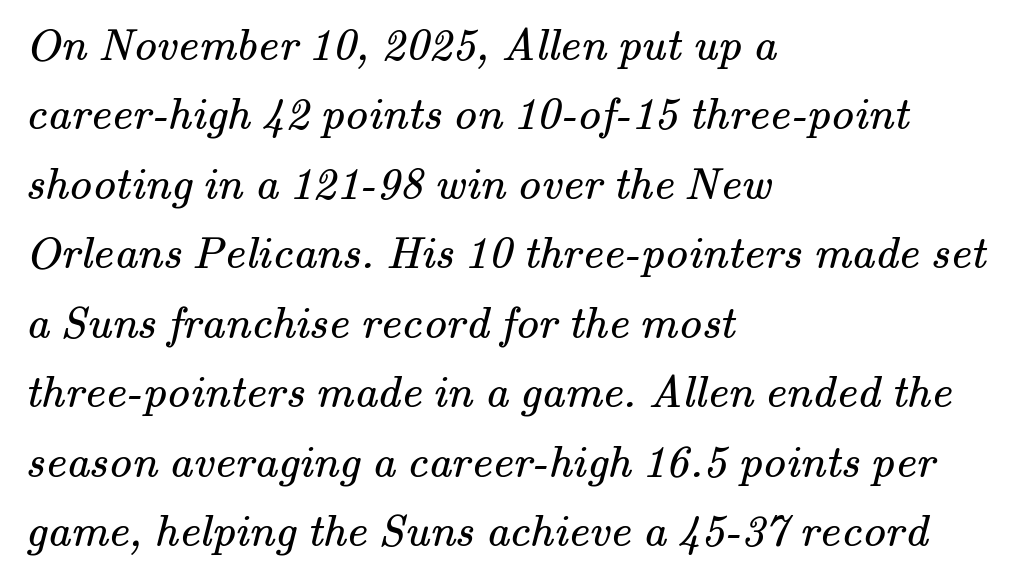
The image shows 46 px regular-weight serif type; set left-aligned, normal line spacing (1.51x), normal letter spacing, not underlined; medium stroke contrast and a small x-height.
